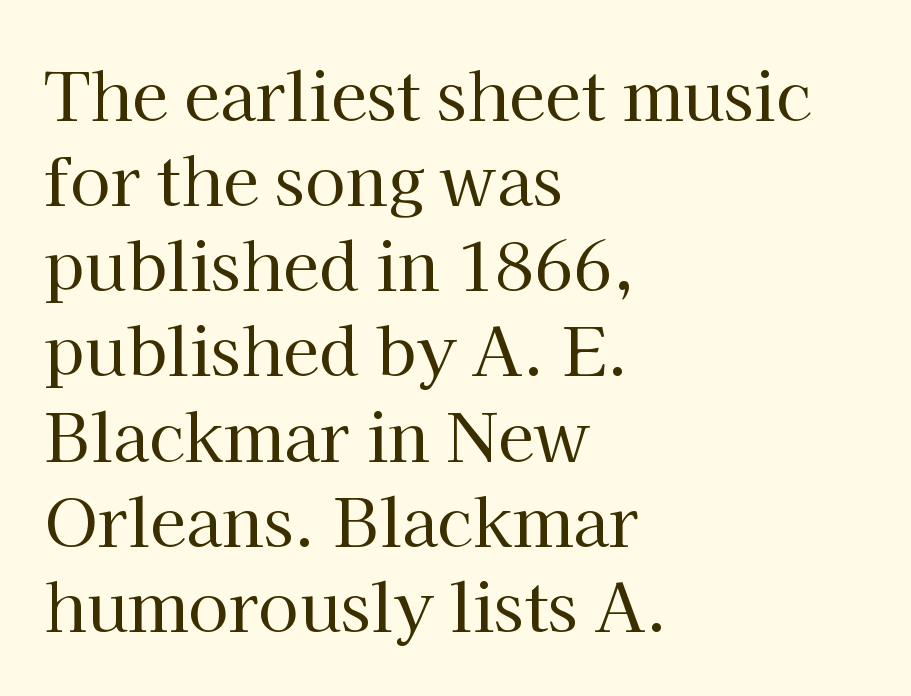
The image shows 66 px regular-weight serif type, upright; set left-aligned, normal line spacing (1.29x), normal letter spacing, not underlined; high stroke contrast and a medium x-height.
